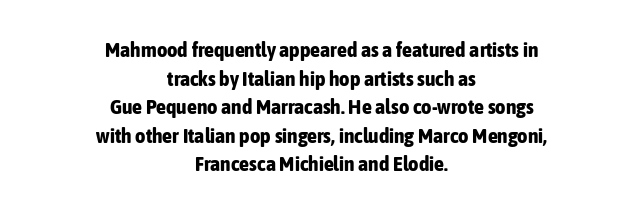
The image shows 20 px bold type, upright; set centered, normal line spacing (1.43x), normal letter spacing, not underlined.
